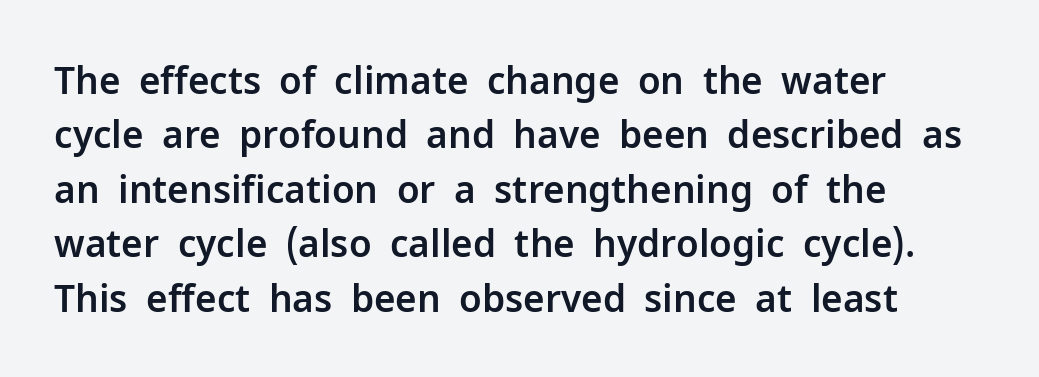
{"serif": "no", "italic": "no", "width": "normal", "stroke_contrast": "low", "x_height": "medium", "monospaced": "no", "underline": "no", "align": "left", "line_spacing": "normal", "line_spacing_ratio": 1.47, "letter_spacing": "normal", "letter_spacing_em": 0.0, "glyph_px": 37}
